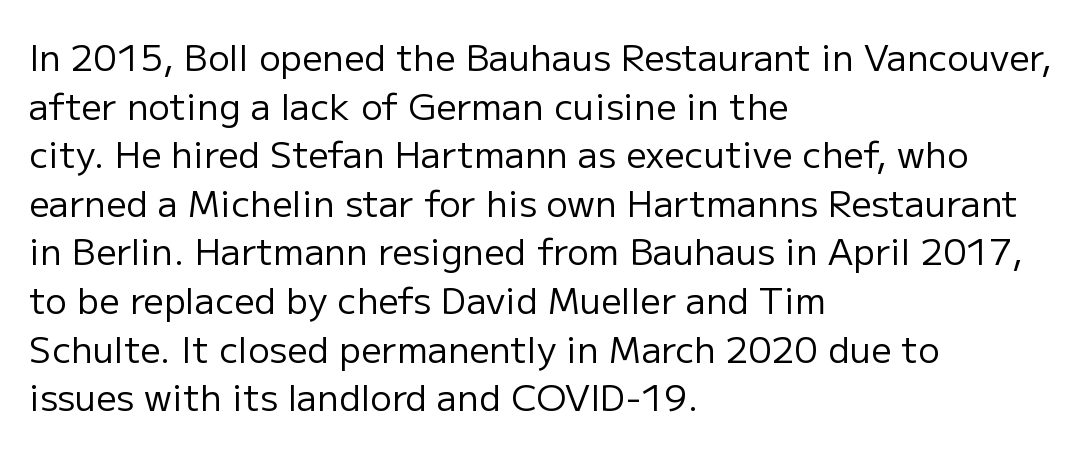
The glyphs in this specimen are sans serif. The face used here is proportionally spaced, like ordinary book or web type. The rag falls on the right side of this text block. Tracking value appears to be zero — textbook default spacing. Every stem runs plumb, perpendicular to the baseline. The line-height multiplier appears to be the usual default.
